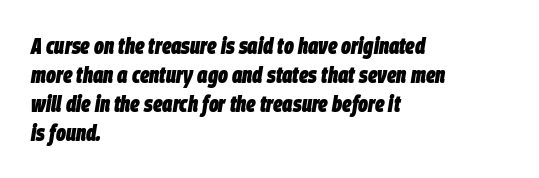
{"italic": "yes", "lean": "right", "slant_degrees": 9, "bold": "yes", "underline": "no", "align": "left", "line_spacing": "normal", "line_spacing_ratio": 1.26, "letter_spacing": "normal", "letter_spacing_em": 0.0, "glyph_px": 23}
